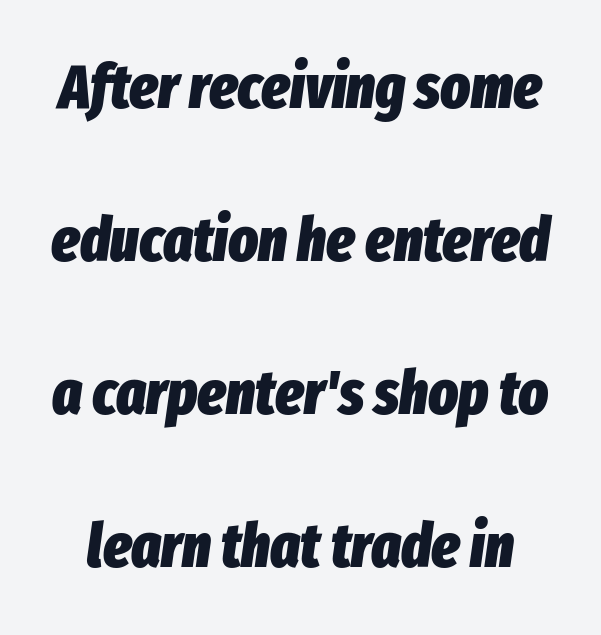
The string is rendered with underlining switched off. The passage shown stacks its lines with a broad gap. Strong, thick strokes mark this as bold type. Proportional: the letters do not fall into vertical columns. Honestly, the letter spacing is just normal — you wouldn't notice it. The rendering applies a slant to the glyphs.
